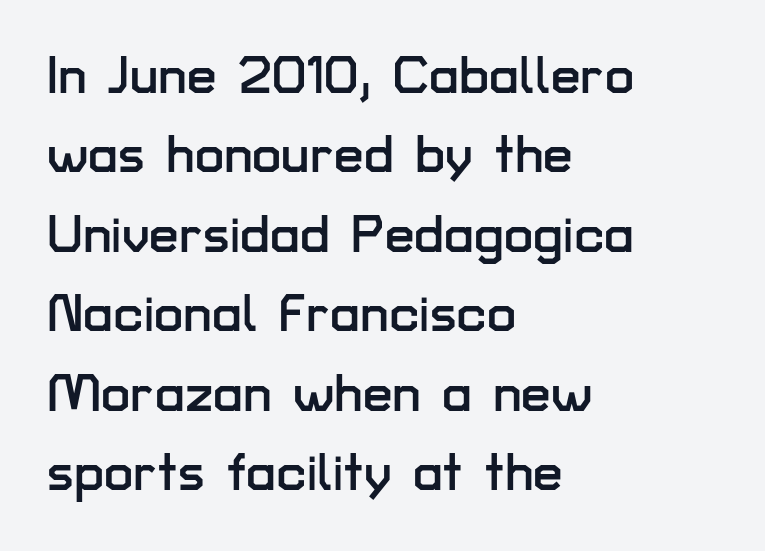
{"serif": "no", "italic": "no", "width": "normal", "stroke_contrast": "low", "x_height": "medium", "monospaced": "no", "underline": "no", "align": "left", "line_spacing": "normal", "line_spacing_ratio": 1.5, "letter_spacing": "normal", "letter_spacing_em": 0.0, "glyph_px": 53}
